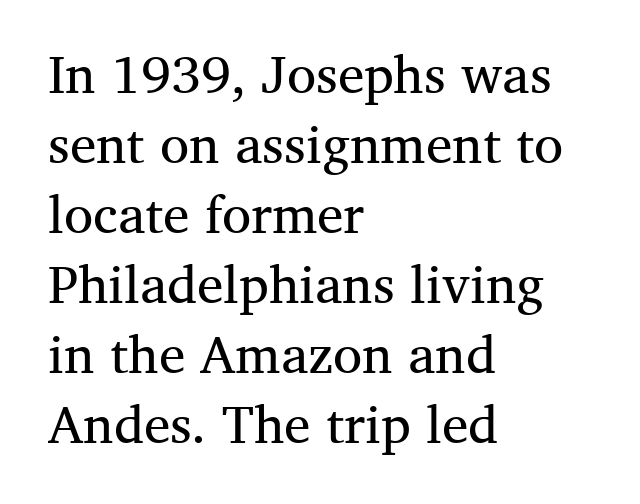
The image shows 53 px regular-weight serif type, upright; set left-aligned, normal line spacing (1.32x), normal letter spacing, not underlined; medium stroke contrast and a medium x-height.
